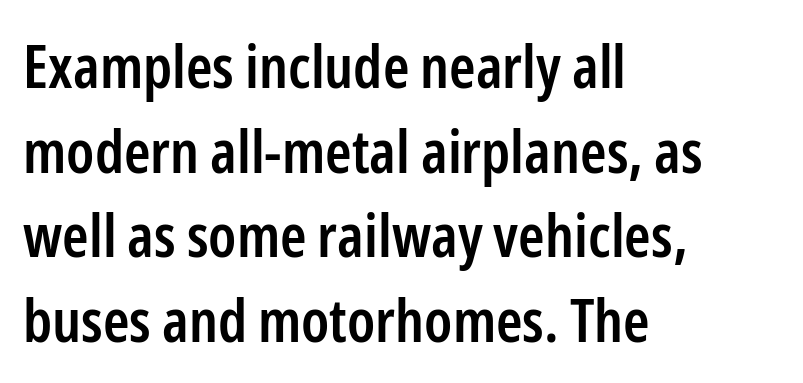
The sample has been set in demibold, a notch under bold. In CSS terms this would be text-align: left. The string is rendered with underlining switched off. Honestly, the letter spacing is just normal — you wouldn't notice it. Line spacing here is normal. Spacing verdict: proportional, widths tailored to each character.
